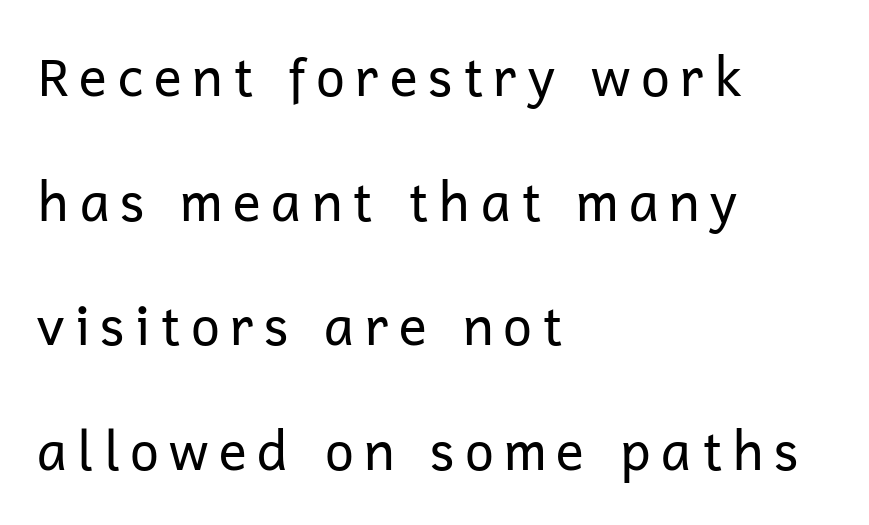
The image shows 53 px regular-weight sans-serif type, upright; set left-aligned, loose line spacing (2.35x), not underlined; low stroke contrast and a medium x-height.
